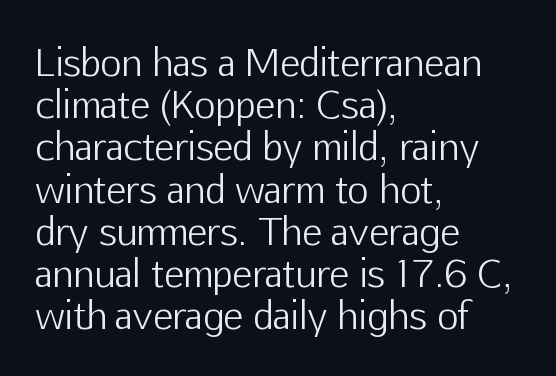
The glyphs in this specimen are sans serif. The letters advance in unequal steps, a hallmark of proportional type. Standard letterfit; no display-style spreading of the glyphs. Words float on clear page, feet unadorned. The leading is snug, giving the passage a crowded texture. The rendering anchors every line to the left-hand side.
